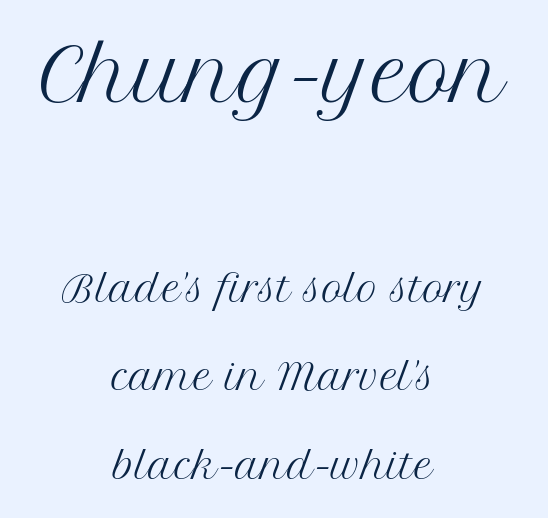
Q: Is the text bold? A: No.
Q: Is the text italic (slanted)? A: Yes.
Q: Is the text underlined? A: No.
Q: How is the paragraph aligned? A: Centered.
Q: Is the spacing between letters normal or unusually wide? A: Normal.
Q: Is the spacing between lines tight, normal or loose? A: Loose.
Q: Which block of text is set in a larger size, the first (top) or the second (bottom)? A: The first (top) one.
Q: Width (condensed, normal, or wide)? A: Normal.
Q: Stroke contrast? A: Medium.
Q: x-height? A: Medium.
Q: Monospaced? A: No.
